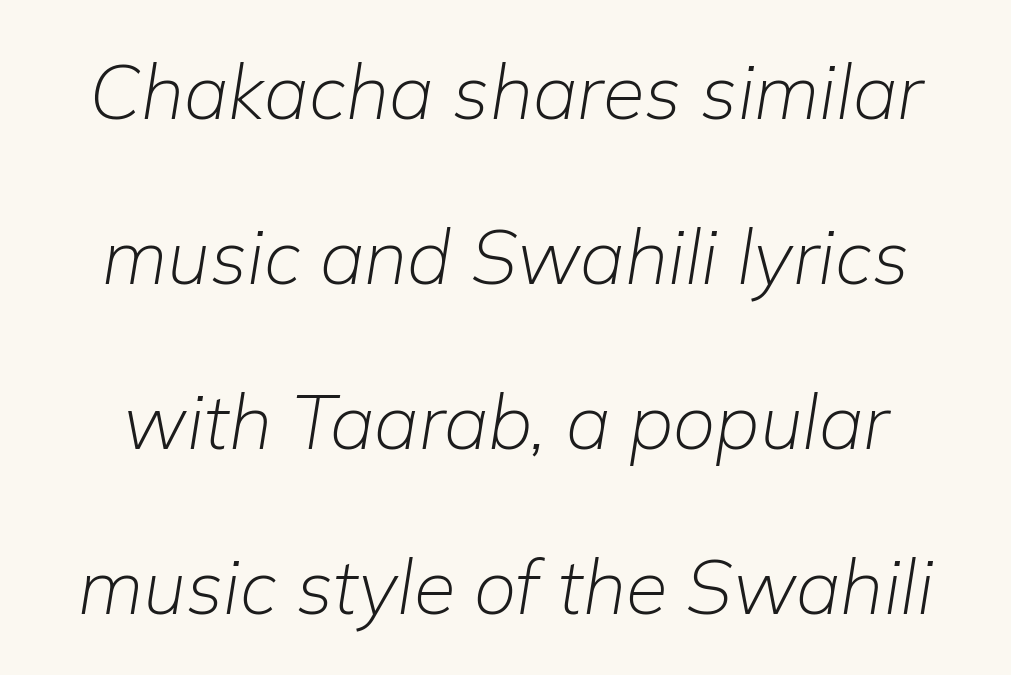
Q: Is the text bold? A: No.
Q: Is the text italic (slanted)? A: Yes, it leans right by about 9 degrees.
Q: Is the text underlined? A: No.
Q: Is the spacing between letters normal or unusually wide? A: Normal.
Q: Is the spacing between lines tight, normal or loose? A: Loose.
Q: Width (condensed, normal, or wide)? A: Normal.
Q: Stroke contrast? A: Low.
Q: x-height? A: Medium.
Q: Monospaced? A: No.
